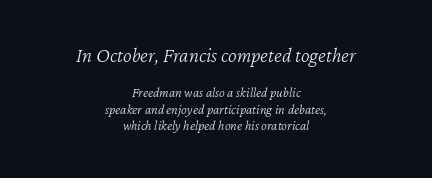
The image shows 21 px text type, italic (leaning right); set centered, line spacing 1.17x, normal letter spacing, not underlined; the first (top) block is 1.5x larger.
